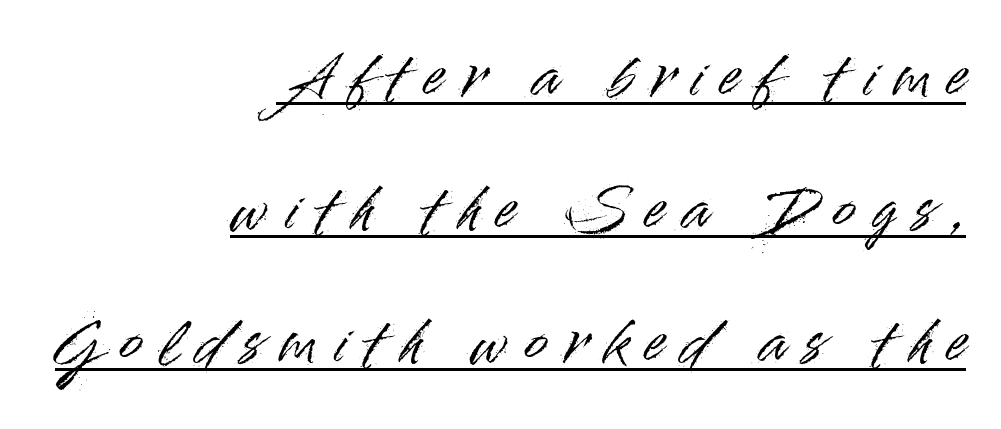
The image shows 55 px sans-serif type; set right-aligned, loose line spacing (2.42x), unusually wide letter spacing (+0.33 em), underlined; high stroke contrast and a small x-height.
